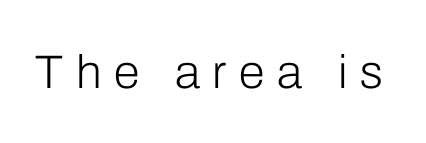
Q: Is the text bold? A: No.
Q: Is the text italic (slanted)? A: No, it is upright.
Q: Is the typeface a serif or a sans-serif typeface? A: Sans-serif.
Q: Is the text underlined? A: No.
Q: Is the spacing between letters normal or unusually wide? A: Unusually wide.
Q: Width (condensed, normal, or wide)? A: Normal.
Q: Stroke contrast? A: Low.
Q: x-height? A: Medium.
Q: Monospaced? A: No.
